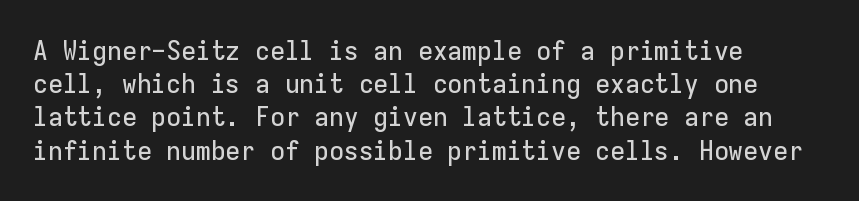
Q: Is the text italic (slanted)? A: No, it is upright.
Q: Is the text underlined? A: No.
Q: How is the paragraph aligned? A: Left-aligned.
Q: Is the spacing between letters normal or unusually wide? A: Normal.
